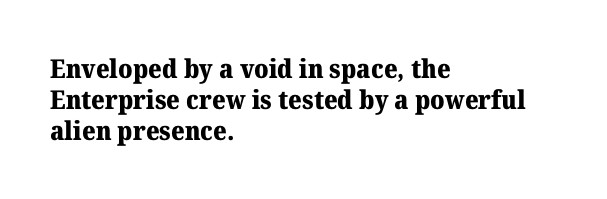
The image shows 26 px bold type, upright; set left-aligned, line spacing 1.2x, normal letter spacing, not underlined.
